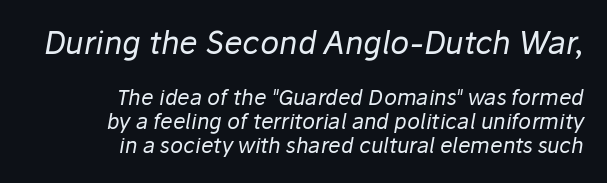
The letters sit at their default tracking, neither squeezed nor spread. The lines are quadded right. Which chunk is bigger? The first one — the top block dwarfs the bottom. Characters are canted at an angle relative to the baseline's perpendicular. The characters are drawn with everyday or finer stroke widths.
